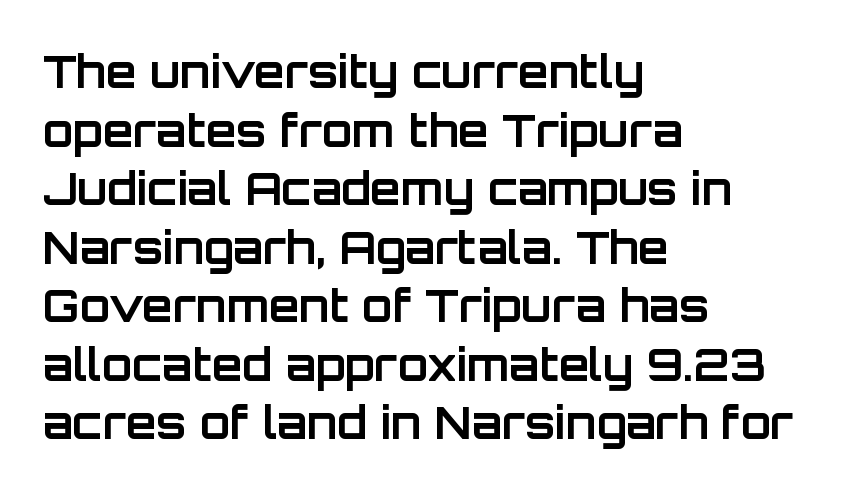
{"serif": "no", "italic": "no", "bold": "yes", "weight": "bold", "width": "normal", "stroke_contrast": "low", "x_height": "large", "monospaced": "no", "underline": "no", "align": "left", "line_spacing": "normal", "line_spacing_ratio": 1.33, "letter_spacing": "normal", "letter_spacing_em": 0.0, "glyph_px": 44}
